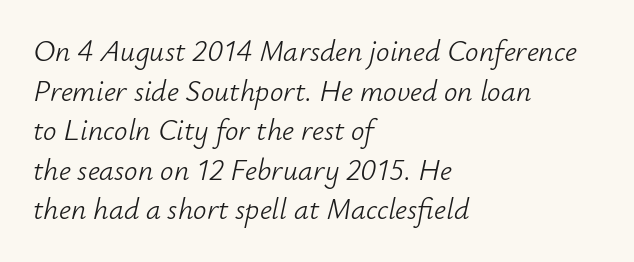
How are the letters spaced? Ordinarily, with no added tracking. This rendering uses left alignment, leaving the right contour irregular. The passage shown is not underscored anywhere. Character widths vary here, with narrow letters taking less room than wide ones.
